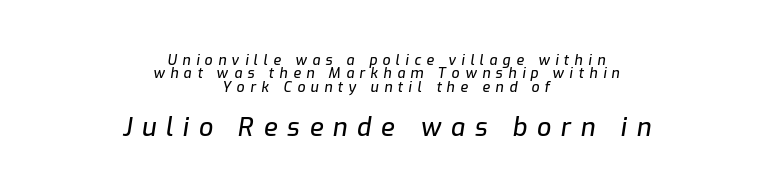
The image shows 25 px text type, italic (leaning right); set centered, tight line spacing (0.96x), unusually wide letter spacing (+0.39 em), not underlined; the second (bottom) block is 1.79x larger.
